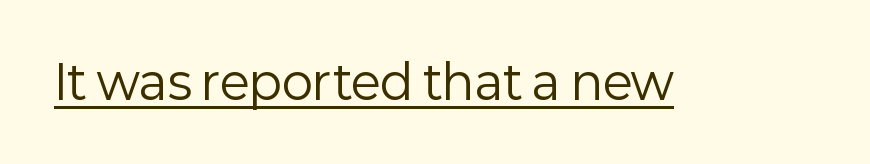
{"serif": "no", "italic": "no", "bold": "no", "weight": "regular", "width": "normal", "stroke_contrast": "low", "x_height": "medium", "monospaced": "no", "underline": "yes", "letter_spacing": "normal", "letter_spacing_em": 0.0, "glyph_px": 47}
